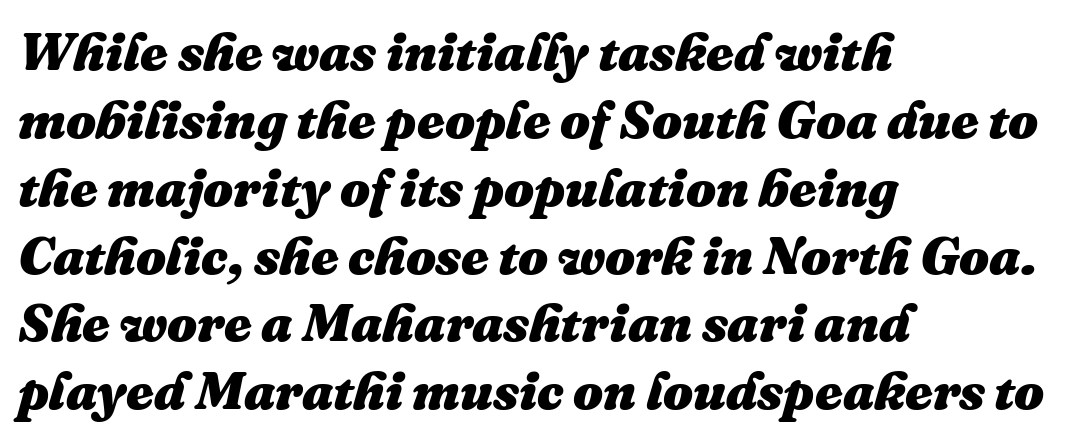
The ragged edge is on the right, which tells us the setting is flush left. Think of a printed novel: that variable character pitch is what you see here. The font is running at its bold setting. Default kerning and tracking; the words read as compact shapes.
